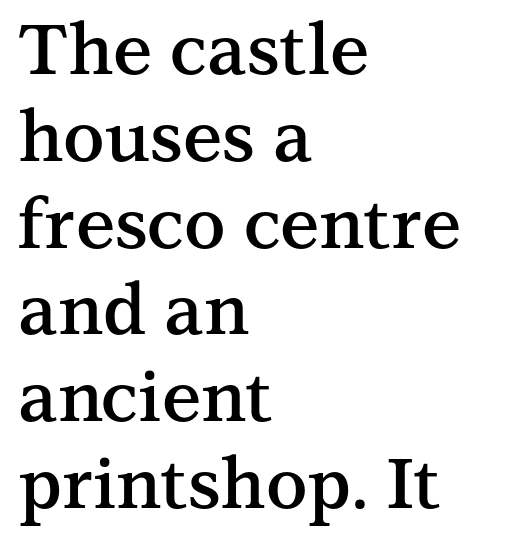
Each line starts at the same left margin while the right side varies. A fair bit of extra ink — the face is semibold, not bold. Posture: upright roman. These lines are rendered in a variable-pitch font. These lines keep a tight, regular rhythm from letter to letter.
